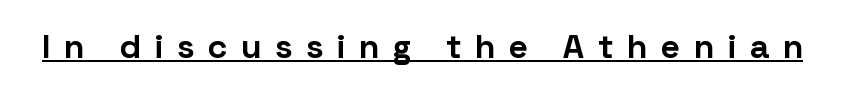
Q: Is the text bold? A: Yes.
Q: Is the text italic (slanted)? A: No, it is upright.
Q: Is the typeface a serif or a sans-serif typeface? A: Sans-serif.
Q: Is the text underlined? A: Yes.
Q: Is the spacing between letters normal or unusually wide? A: Unusually wide.
Q: Width (condensed, normal, or wide)? A: Normal.
Q: Stroke contrast? A: Low.
Q: x-height? A: Medium.
Q: Monospaced? A: No.
